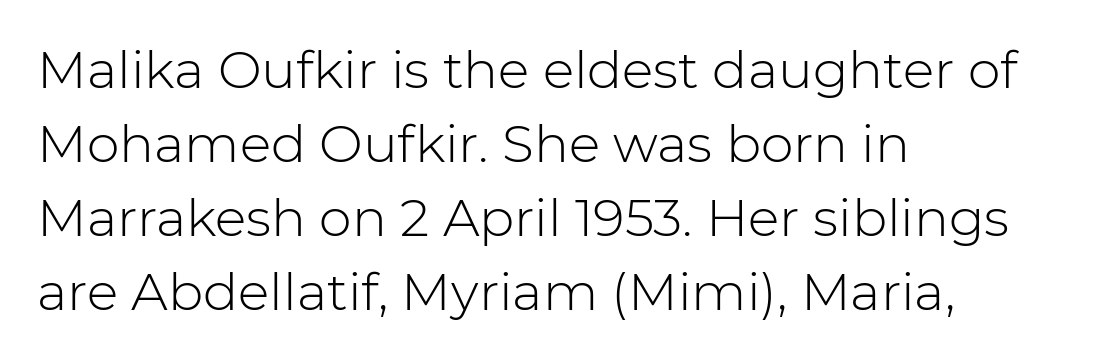
The image shows 52 px light sans-serif type, upright; set left-aligned, normal line spacing (1.42x), normal letter spacing, not underlined; low stroke contrast and a medium x-height.
